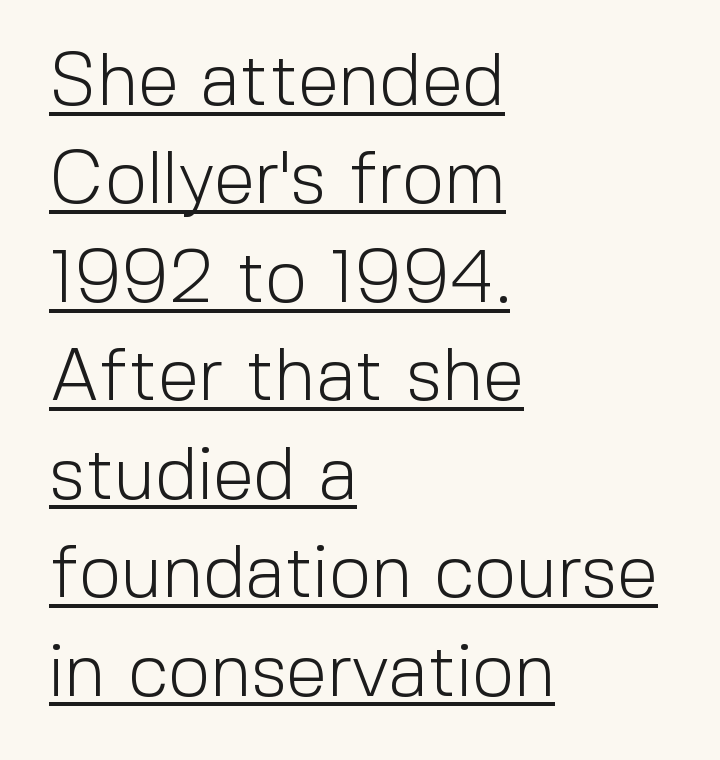
Q: Is the text bold? A: No.
Q: Is the text italic (slanted)? A: No, it is upright.
Q: Is the typeface a serif or a sans-serif typeface? A: Sans-serif.
Q: Is the text underlined? A: Yes.
Q: How is the paragraph aligned? A: Left-aligned.
Q: Is the spacing between letters normal or unusually wide? A: Normal.
Q: Is the spacing between lines tight, normal or loose? A: Normal.
Q: Width (condensed, normal, or wide)? A: Normal.
Q: x-height? A: Medium.
Q: Monospaced? A: No.
